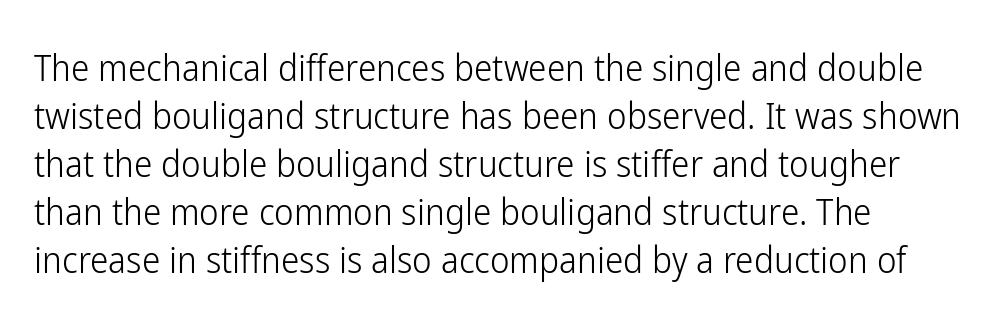
{"serif": "no", "italic": "no", "bold": "no", "weight": "light", "width": "condensed", "stroke_contrast": "low", "x_height": "medium", "monospaced": "no", "underline": "no", "align": "left", "line_spacing": "normal", "line_spacing_ratio": 1.3, "letter_spacing": "normal", "letter_spacing_em": 0.0, "glyph_px": 37}
